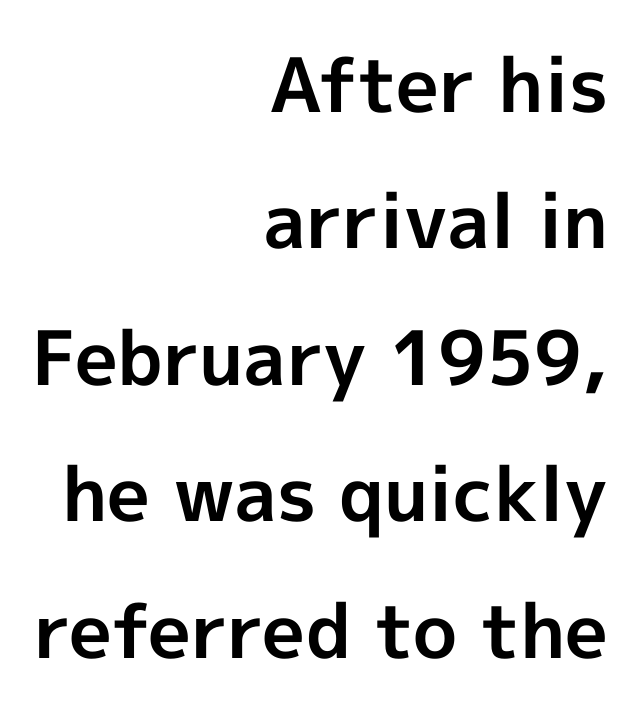
The image shows 75 px bold sans-serif type, upright; set right-aligned, line spacing 1.82x, normal letter spacing, not underlined; a medium x-height.
